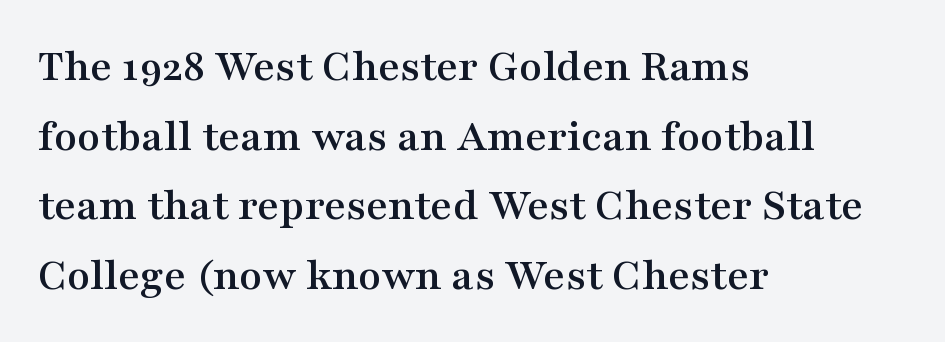
{"serif": "yes", "italic": "no", "width": "wide", "stroke_contrast": "medium", "x_height": "medium", "monospaced": "no", "underline": "no", "align": "left", "line_spacing": "normal", "line_spacing_ratio": 1.48, "letter_spacing": "normal", "letter_spacing_em": 0.0, "glyph_px": 47}
